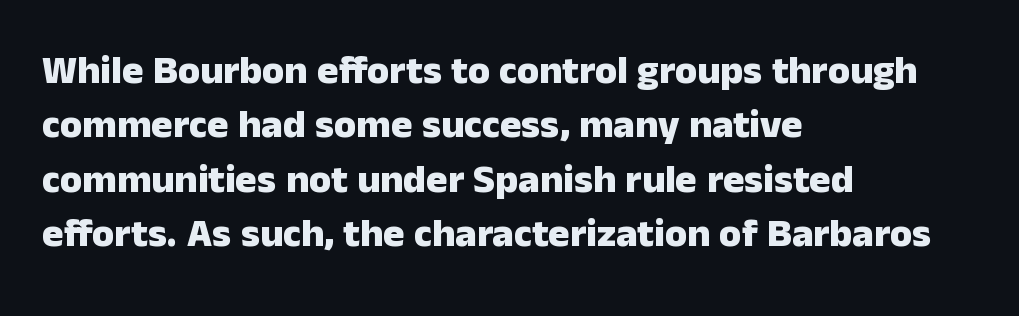
{"serif": "no", "italic": "no", "bold": "yes", "weight": "heavy", "width": "normal", "stroke_contrast": "low", "x_height": "medium", "monospaced": "no", "underline": "no", "align": "left", "line_spacing": "normal", "line_spacing_ratio": 1.36, "letter_spacing": "normal", "letter_spacing_em": 0.0, "glyph_px": 40}
